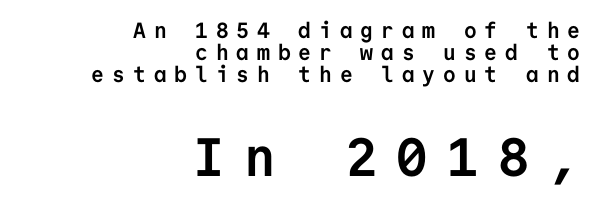
The image shows 54 px semibold sans-serif type, upright, monospaced; set right-aligned, tight line spacing (0.99x), unusually wide letter spacing (+0.36 em), not underlined; the second (bottom) block is 2.45x larger; low stroke contrast and a medium x-height.
